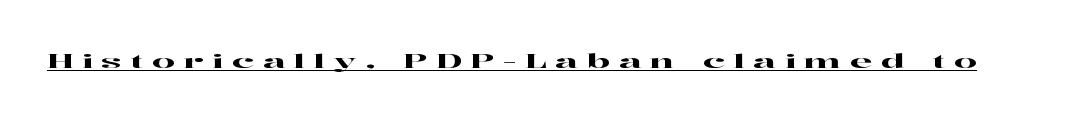
Q: Is the text italic (slanted)? A: No, it is upright.
Q: Is the text underlined? A: Yes.
Q: Is the spacing between letters normal or unusually wide? A: Unusually wide.
